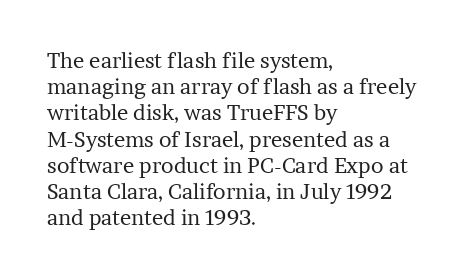
Q: Is the text bold? A: No.
Q: Is the text italic (slanted)? A: No, it is upright.
Q: Is the text underlined? A: No.
Q: How is the paragraph aligned? A: Left-aligned.
Q: Is the spacing between letters normal or unusually wide? A: Normal.
Q: Is the spacing between lines tight, normal or loose? A: Normal.
